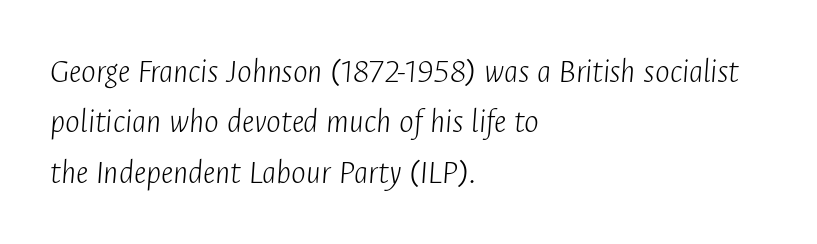
Q: Is the text bold? A: No.
Q: Is the text italic (slanted)? A: Yes, it leans right by about 4 degrees.
Q: Is the text underlined? A: No.
Q: How is the paragraph aligned? A: Left-aligned.
Q: Is the spacing between letters normal or unusually wide? A: Normal.
Q: Is the spacing between lines tight, normal or loose? A: Normal.
Q: Width (condensed, normal, or wide)? A: Condensed.
Q: Stroke contrast? A: Low.
Q: x-height? A: Medium.
Q: Monospaced? A: No.
